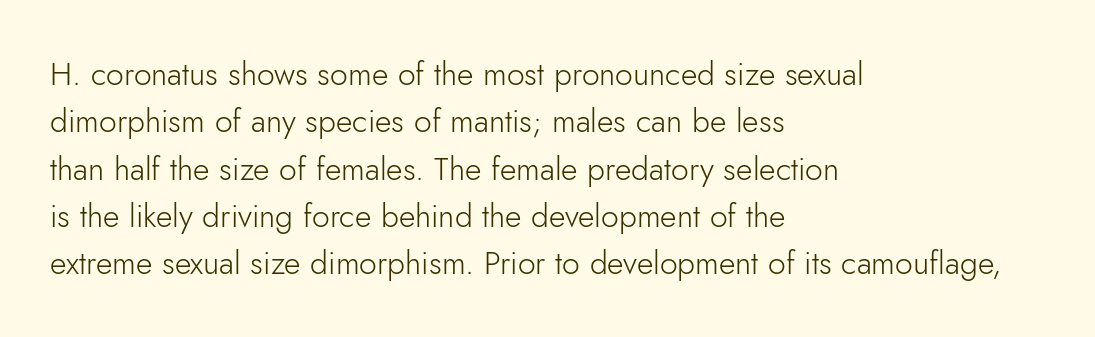
Check under the words: just untouched page. Vertically, the passage feels balanced, rows spaced as you'd expect. Every character sits straight up, as roman type does. Nope, no serifs anywhere on these letters. Looks like regular typesetting: each glyph gets only the width it needs. The rag falls on the right side of this text block.
